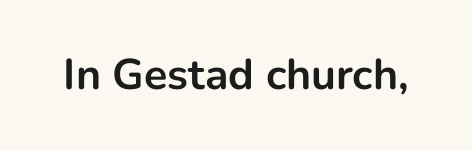
Q: Is the text bold? A: Yes.
Q: Is the text italic (slanted)? A: No, it is upright.
Q: Is the typeface a serif or a sans-serif typeface? A: Sans-serif.
Q: Is the text underlined? A: No.
Q: Is the spacing between letters normal or unusually wide? A: Normal.
Q: Width (condensed, normal, or wide)? A: Normal.
Q: Stroke contrast? A: Low.
Q: x-height? A: Medium.
Q: Monospaced? A: No.
